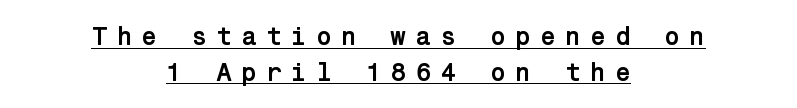
A normal amount of white space separates one row of letters from the next. Ascenders rise straight up at ninety degrees. One-word summary of the alignment: center. Chunky letters — that's bold for sure.
